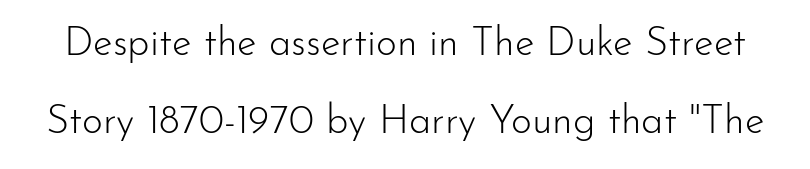
Q: Is the text bold? A: No.
Q: Is the text italic (slanted)? A: No, it is upright.
Q: Is the typeface a serif or a sans-serif typeface? A: Sans-serif.
Q: Is the text underlined? A: No.
Q: Is the spacing between letters normal or unusually wide? A: Normal.
Q: Is the spacing between lines tight, normal or loose? A: Loose.
Q: Width (condensed, normal, or wide)? A: Normal.
Q: Stroke contrast? A: Low.
Q: x-height? A: Small.
Q: Monospaced? A: No.
